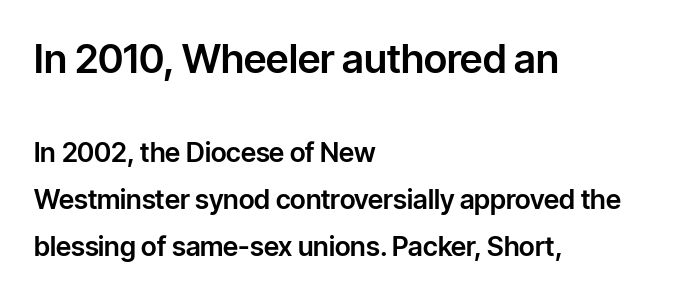
The image shows 40 px sans-serif type, upright; set left-aligned, line spacing 1.73x, normal letter spacing, not underlined; the first (top) block is 1.48x larger; low stroke contrast and a medium x-height.
